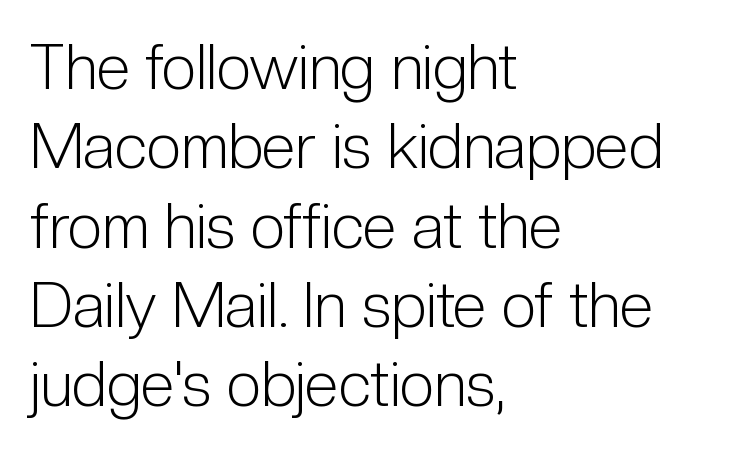
Q: Is the text bold? A: No.
Q: Is the text italic (slanted)? A: No, it is upright.
Q: Is the typeface a serif or a sans-serif typeface? A: Sans-serif.
Q: Is the text underlined? A: No.
Q: How is the paragraph aligned? A: Left-aligned.
Q: Is the spacing between letters normal or unusually wide? A: Normal.
Q: Is the spacing between lines tight, normal or loose? A: Normal.
Q: Width (condensed, normal, or wide)? A: Condensed.
Q: Stroke contrast? A: Low.
Q: x-height? A: Medium.
Q: Monospaced? A: No.
